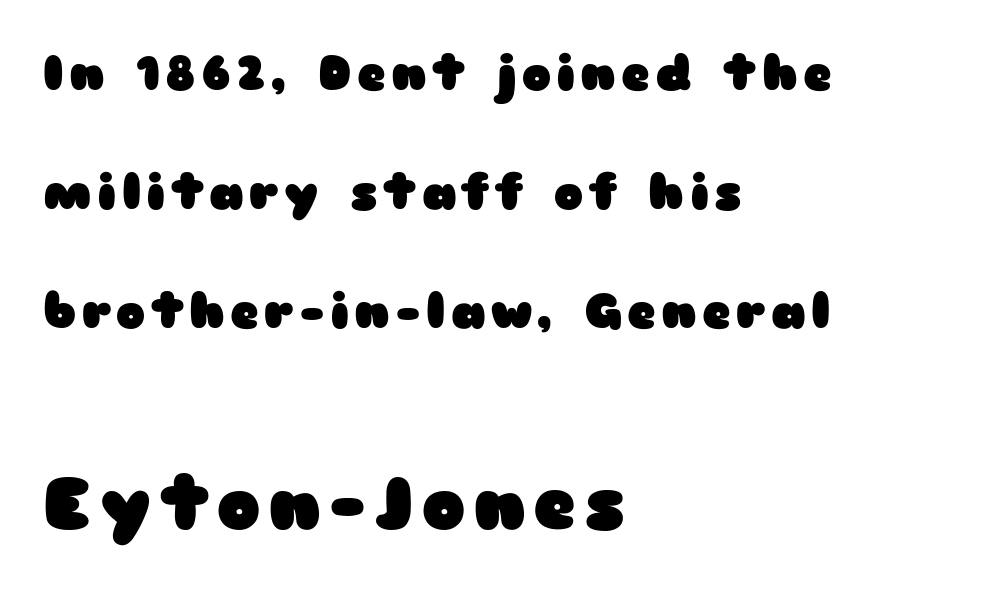
The letters advance in unequal steps, a hallmark of proportional type. The lines are quadded left. Here the second block reads like a headline and the first like body copy. Chunky letters — that's bold for sure. Is there any slant? The stems are plumb.
